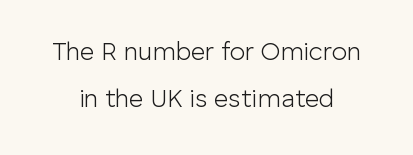
These lines were composed using upright roman letters. On a weight scale, this lands at 450 or below. Notice the wide empty band between every row — that's loose leading. Descender tails drop into unmarked territory. This sample is center-justified, so both line endings float freely.
